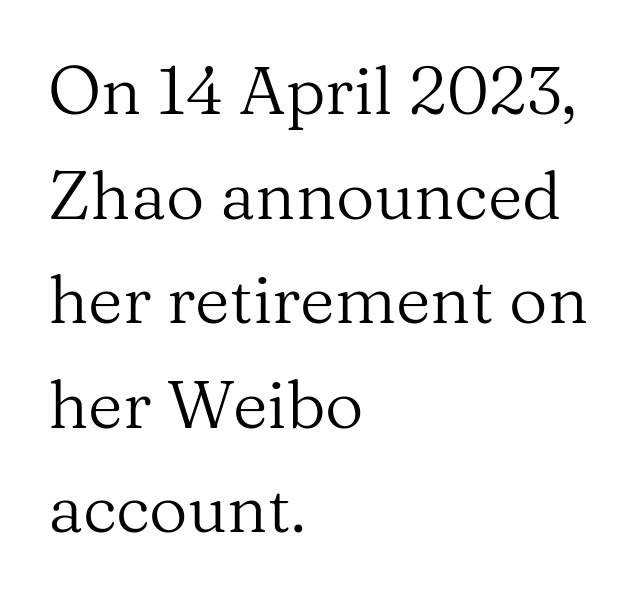
Q: Is the text bold? A: No.
Q: Is the text italic (slanted)? A: No, it is upright.
Q: Is the typeface a serif or a sans-serif typeface? A: Serif.
Q: Is the text underlined? A: No.
Q: How is the paragraph aligned? A: Left-aligned.
Q: Is the spacing between letters normal or unusually wide? A: Normal.
Q: Is the spacing between lines tight, normal or loose? A: Normal.
Q: Width (condensed, normal, or wide)? A: Normal.
Q: Stroke contrast? A: Medium.
Q: x-height? A: Medium.
Q: Monospaced? A: No.
